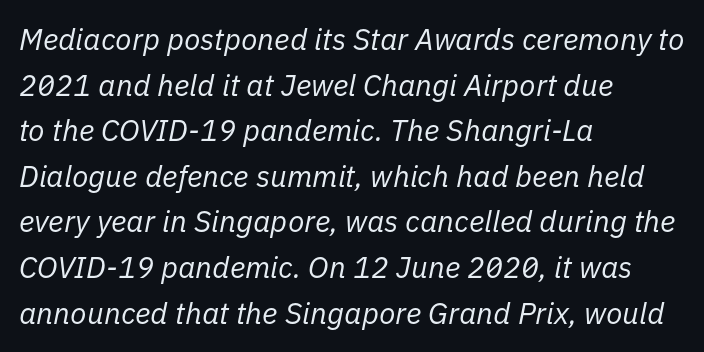
A classic flush-left, rag-right setting is used for this passage. The vertical gap from one line to the next is medium. The typesetting does not lean heavy: it is not bold. Plain, unruled lines of type. Short note: letters normally spaced. Observe the lean: these are italic letterforms.
